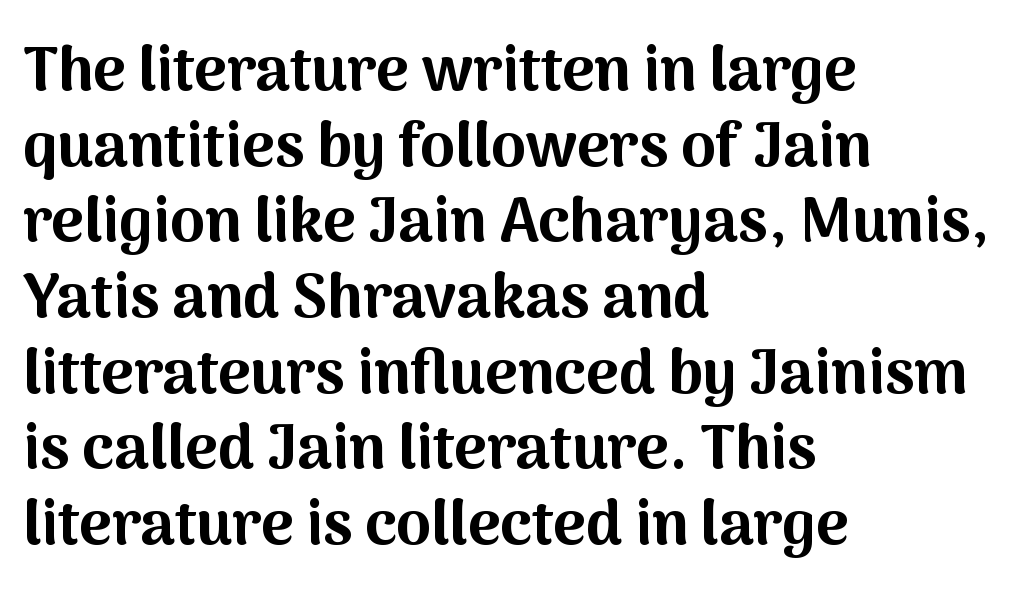
{"serif": "no", "italic": "no", "bold": "yes", "weight": "bold", "width": "normal", "stroke_contrast": "medium", "x_height": "medium", "monospaced": "no", "underline": "no", "align": "left", "line_spacing_ratio": 1.22, "letter_spacing": "normal", "letter_spacing_em": 0.0, "glyph_px": 62}
